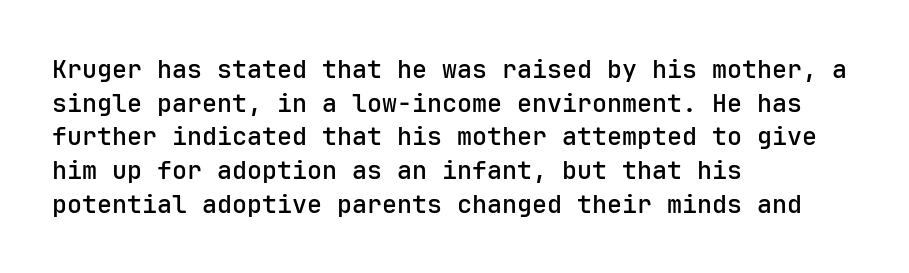
The image shows 25 px text type, upright; set left-aligned, normal line spacing (1.35x), normal letter spacing, not underlined.
